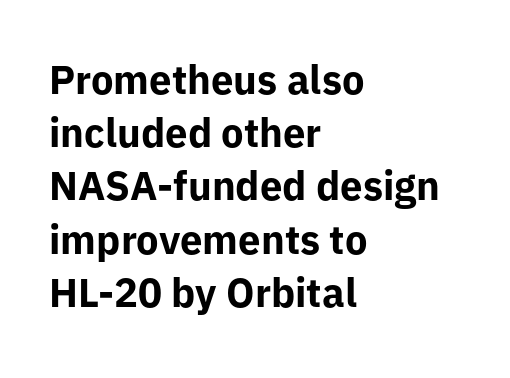
The image shows 40 px bold sans-serif type, upright; set left-aligned, normal line spacing (1.33x), normal letter spacing, not underlined; low stroke contrast and a medium x-height.
